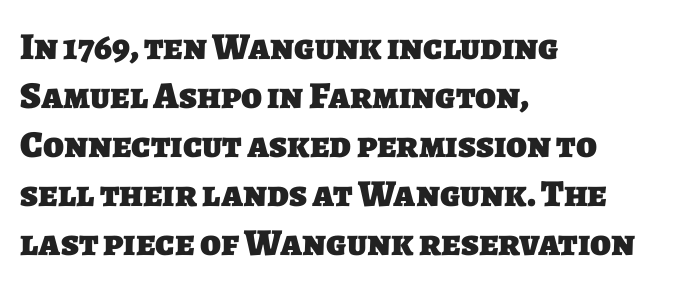
Check where the strokes stop: nothing finishes them off — pure sans. A normal amount of white space separates one row of letters from the next. Do the characters align in a grid? No, the font is proportional. The area under the type is left untouched. Here the glyphs are tracked normally, forming tight word shapes.
